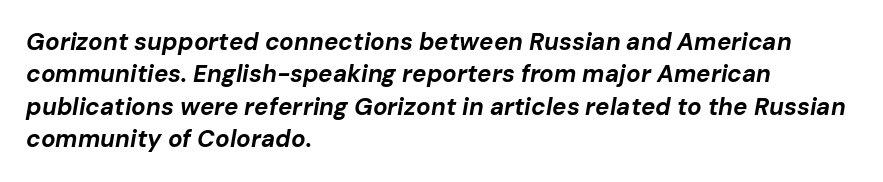
Q: Is the text bold? A: Yes.
Q: Is the text italic (slanted)? A: Yes, it leans right by about 10 degrees.
Q: Is the text underlined? A: No.
Q: How is the paragraph aligned? A: Left-aligned.
Q: Is the spacing between letters normal or unusually wide? A: Normal.
Q: Is the spacing between lines tight, normal or loose? A: Normal.
